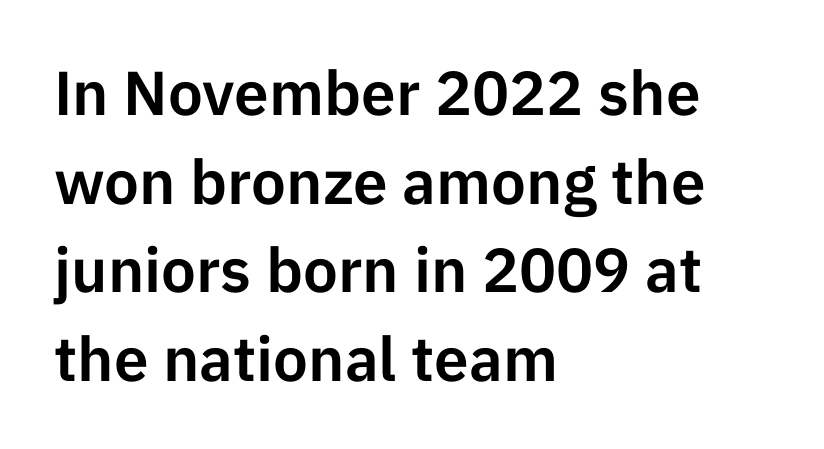
Q: Is the text italic (slanted)? A: No, it is upright.
Q: Is the typeface a serif or a sans-serif typeface? A: Sans-serif.
Q: Is the text underlined? A: No.
Q: How is the paragraph aligned? A: Left-aligned.
Q: Is the spacing between letters normal or unusually wide? A: Normal.
Q: Is the spacing between lines tight, normal or loose? A: Normal.
Q: Width (condensed, normal, or wide)? A: Normal.
Q: Stroke contrast? A: Low.
Q: x-height? A: Medium.
Q: Monospaced? A: No.
